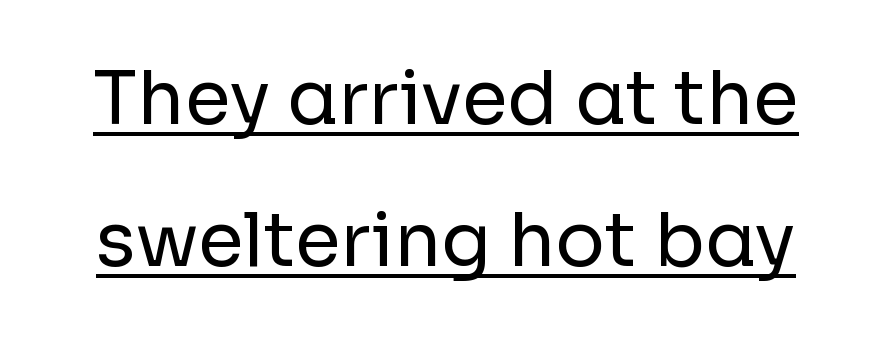
The image shows 74 px regular-weight sans-serif type, upright; set loose line spacing (1.92x), normal letter spacing, underlined; low stroke contrast and a medium x-height.
